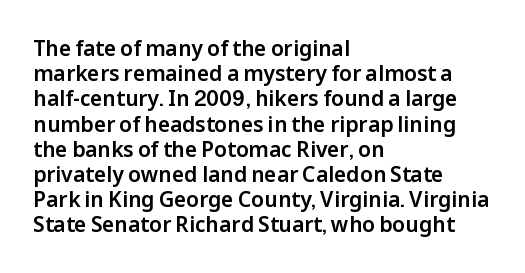
Q: Is the text italic (slanted)? A: No, it is upright.
Q: Is the text underlined? A: No.
Q: How is the paragraph aligned? A: Left-aligned.
Q: Is the spacing between letters normal or unusually wide? A: Normal.
